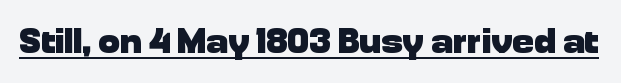
{"serif": "no", "italic": "no", "bold": "yes", "weight": "heavy", "width": "normal", "stroke_contrast": "low", "x_height": "medium", "monospaced": "no", "underline": "yes", "letter_spacing": "normal", "letter_spacing_em": 0.0, "glyph_px": 36}
